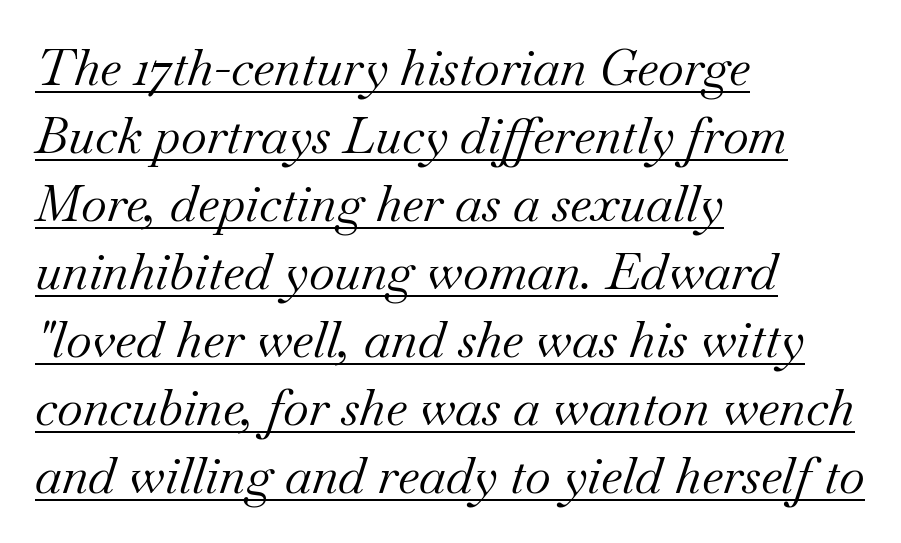
Q: Is the text bold? A: No.
Q: Is the text italic (slanted)? A: Yes, it leans right by about 18 degrees.
Q: Is the typeface a serif or a sans-serif typeface? A: Serif.
Q: Is the text underlined? A: Yes.
Q: How is the paragraph aligned? A: Left-aligned.
Q: Is the spacing between letters normal or unusually wide? A: Normal.
Q: Is the spacing between lines tight, normal or loose? A: Normal.
Q: Width (condensed, normal, or wide)? A: Normal.
Q: Stroke contrast? A: Medium.
Q: x-height? A: Small.
Q: Monospaced? A: No.
